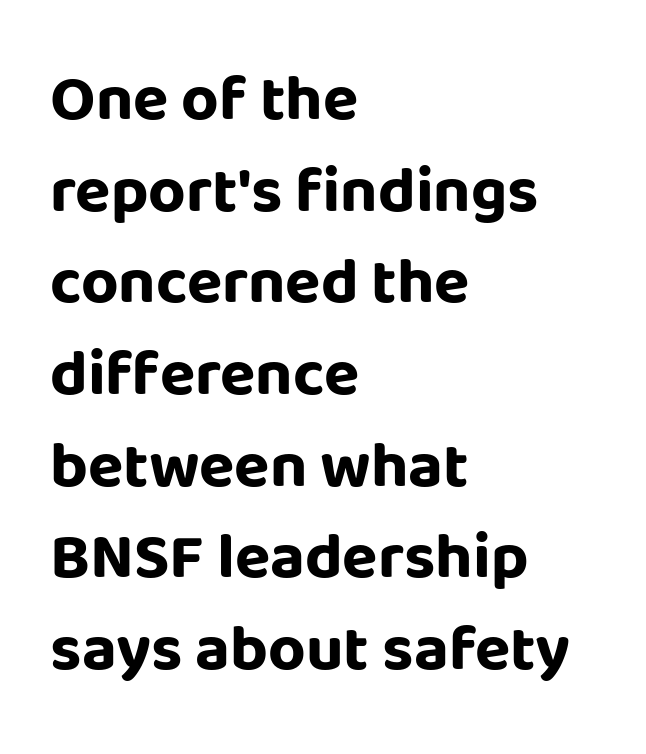
The image shows 65 px bold sans-serif type, upright; set left-aligned, normal line spacing (1.41x), normal letter spacing, not underlined; low stroke contrast and a large x-height.
